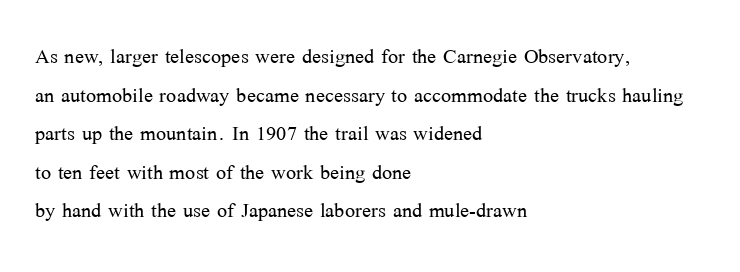
Stroke thickness stays within the range of a standard reading face or lighter. Notice how descenders clear the ascenders below comfortably — that's standard leading. There is no visible air inserted between adjacent glyphs. Casual observation: everything's shoved over to the left. The specimen omits any rule beneath the text block's lines. The letters stand straight up with perfectly vertical stems.
